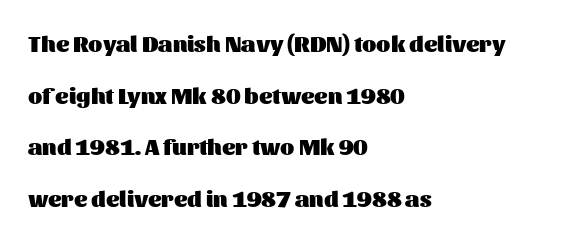
The image shows 23 px bold type, upright; set left-aligned, loose line spacing (2.25x), normal letter spacing, not underlined.
